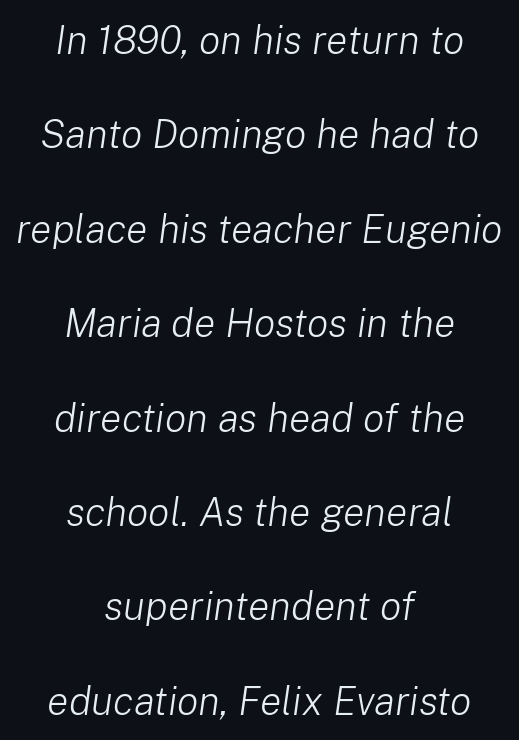
Q: Is the text bold? A: No.
Q: Is the text italic (slanted)? A: Yes, it leans right by about 8 degrees.
Q: Is the text underlined? A: No.
Q: How is the paragraph aligned? A: Centered.
Q: Is the spacing between letters normal or unusually wide? A: Normal.
Q: Is the spacing between lines tight, normal or loose? A: Loose.
Q: Width (condensed, normal, or wide)? A: Normal.
Q: Stroke contrast? A: Low.
Q: x-height? A: Medium.
Q: Monospaced? A: No.
